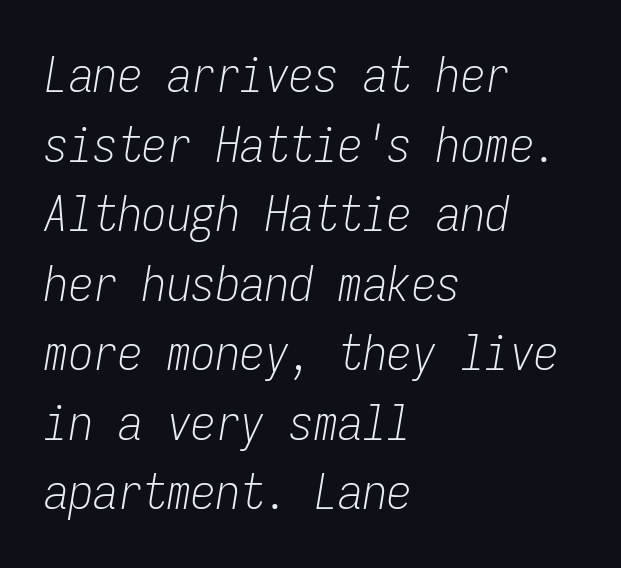
The image shows 49 px light, condensed type, italic (leaning right), monospaced; set left-aligned, normal line spacing (1.42x), normal letter spacing, not underlined; low stroke contrast and a medium x-height.
